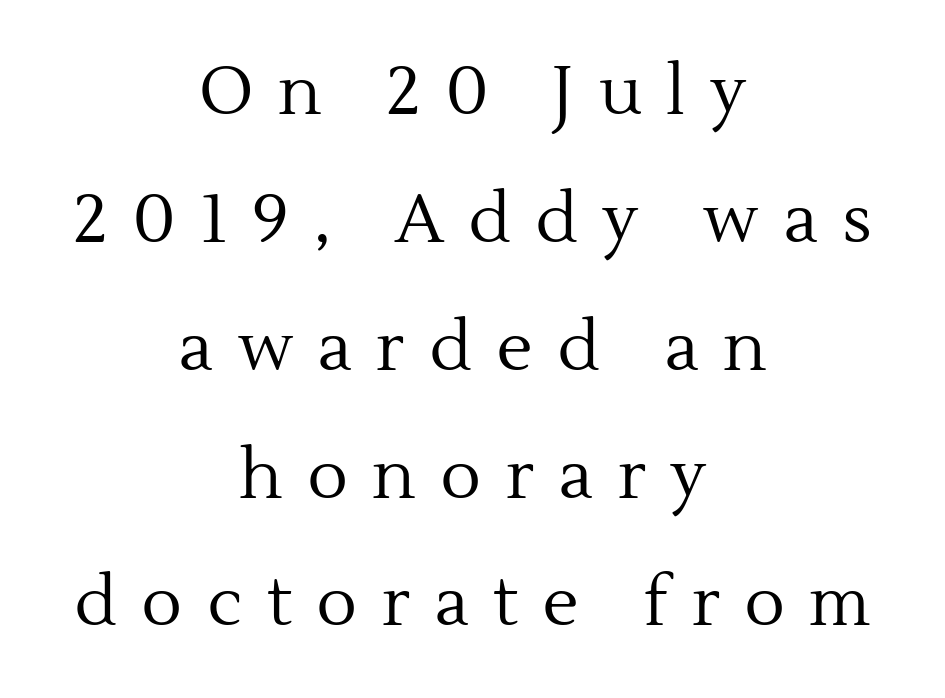
{"serif": "yes", "italic": "no", "bold": "no", "weight": "regular", "width": "normal", "x_height": "medium", "monospaced": "no", "underline": "no", "align": "center", "line_spacing_ratio": 1.88, "letter_spacing": "wide", "letter_spacing_em": 0.36, "glyph_px": 68}
